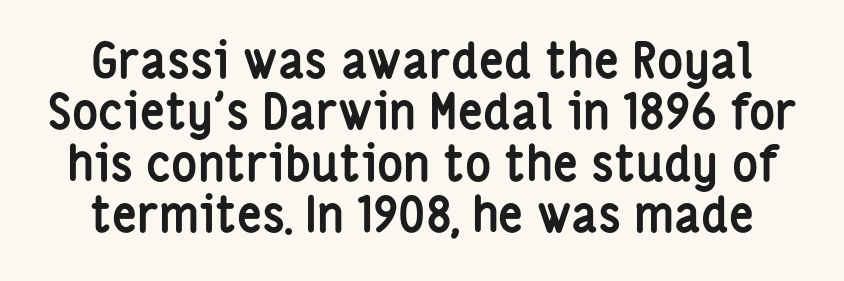
{"serif": "no", "italic": "no", "bold": "yes", "weight": "semibold", "width": "condensed", "stroke_contrast": "low", "x_height": "medium", "monospaced": "no", "underline": "no", "line_spacing": "tight", "line_spacing_ratio": 1.05, "letter_spacing": "normal", "letter_spacing_em": 0.0, "glyph_px": 49}
